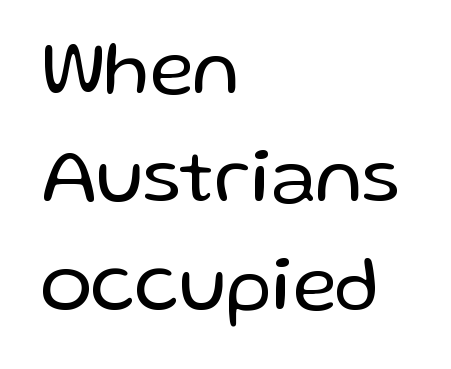
The image shows 77 px regular-weight sans-serif type, upright; set left-aligned, normal line spacing (1.4x), normal letter spacing, not underlined; low stroke contrast and a medium x-height.
